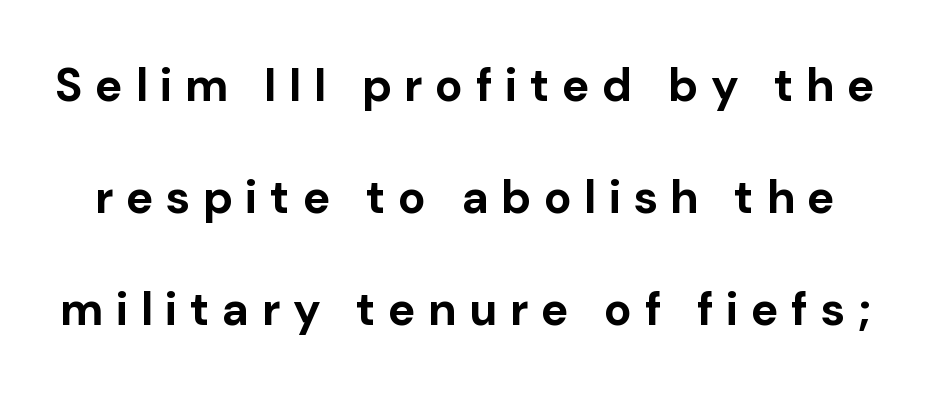
These lines are rendered in a variable-pitch font. Does the lettering tilt? It doesn't — this is upright. Unmarked baselines from the first word to the last. How would I describe the line gaps? Wide and relaxed. Thick stems and heavy bowls — unmistakably bold. Font category for this specimen: sans-serif.
